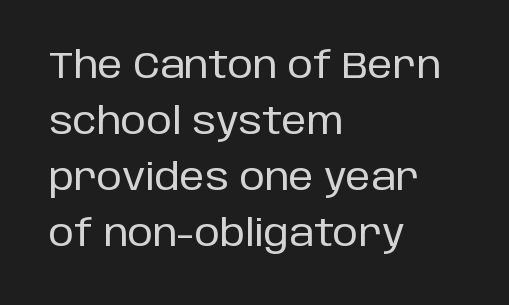
Tracking value appears to be zero — textbook default spacing. Line spacing here is normal. Left-aligned paragraph, ragged on the right. The specimen reads as upright at a glance.
